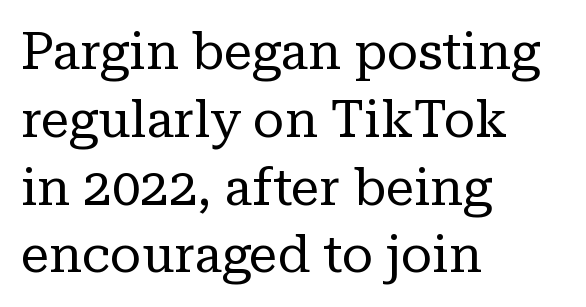
{"serif": "yes", "italic": "no", "bold": "no", "weight": "regular", "width": "normal", "stroke_contrast": "low", "x_height": "medium", "monospaced": "no", "underline": "no", "align": "left", "line_spacing": "normal", "line_spacing_ratio": 1.33, "letter_spacing": "normal", "letter_spacing_em": 0.0, "glyph_px": 51}
